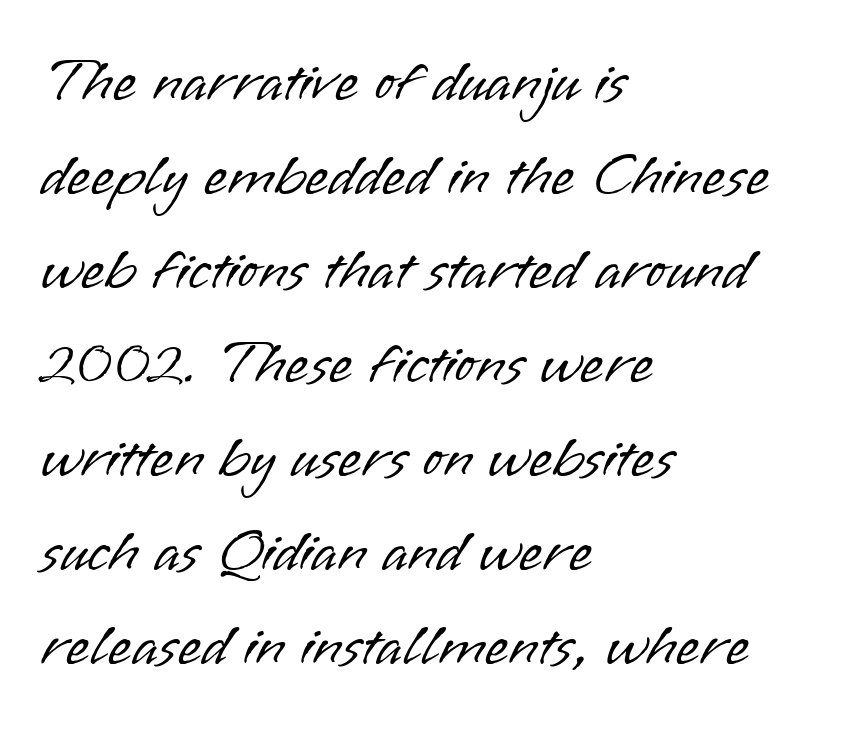
The image shows 61 px light sans-serif type; set left-aligned, normal line spacing (1.54x), normal letter spacing, not underlined; low stroke contrast and a small x-height.
